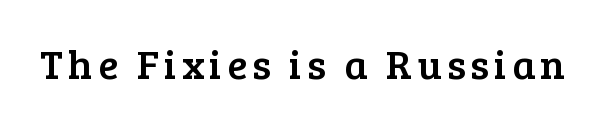
Characters remain perfectly vertical along every line. Spacing verdict: proportional, widths tailored to each character. The font family rendered here belongs to the serif group. Quick note: underline off.
